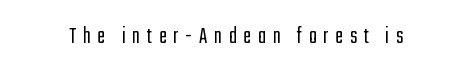
Each word looks stretched out because of the extra space between its letters. Each stroke keeps to a modest, everyday thickness or less. Is there any slant? The stems are plumb. Check the space under the baseline: it is left empty.
